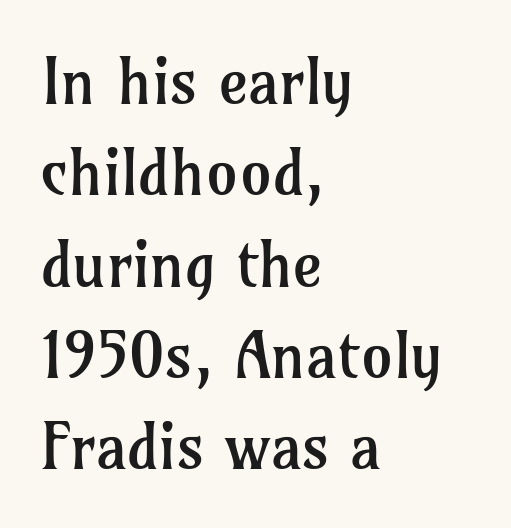
{"serif": "yes", "italic": "no", "bold": "no", "weight": "regular", "width": "normal", "stroke_contrast": "low", "x_height": "medium", "monospaced": "no", "underline": "no", "align": "left", "line_spacing": "normal", "line_spacing_ratio": 1.45, "letter_spacing": "normal", "letter_spacing_em": 0.0, "glyph_px": 63}
